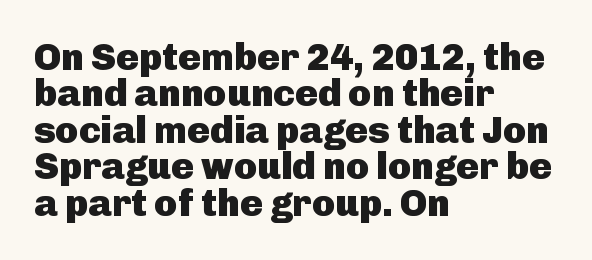
{"serif": "no", "italic": "no", "bold": "yes", "weight": "heavy", "width": "normal", "stroke_contrast": "low", "x_height": "medium", "monospaced": "no", "underline": "no", "align": "left", "line_spacing": "tight", "line_spacing_ratio": 0.96, "letter_spacing": "normal", "letter_spacing_em": 0.0, "glyph_px": 38}
